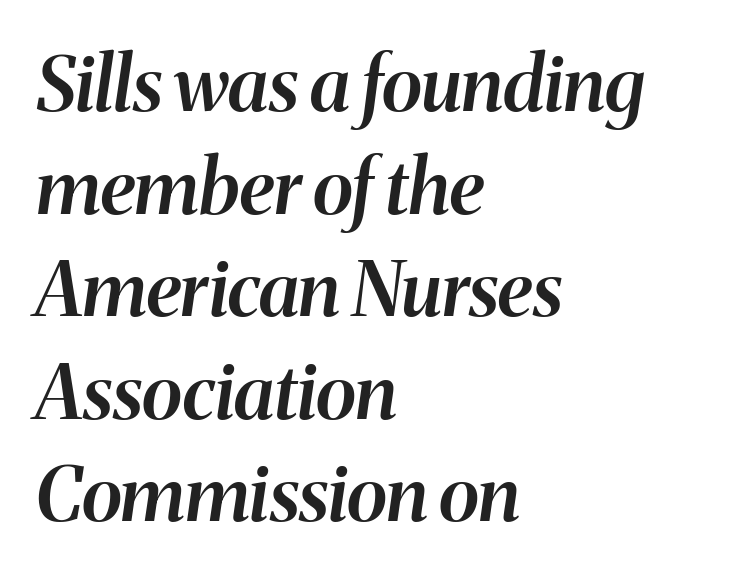
{"italic": "yes", "lean": "right", "slant_degrees": 8, "bold": "semi", "weight": "semibold", "width": "normal", "stroke_contrast": "medium", "x_height": "medium", "monospaced": "no", "underline": "no", "align": "left", "line_spacing": "normal", "line_spacing_ratio": 1.35, "letter_spacing": "normal", "letter_spacing_em": 0.0, "glyph_px": 76}
